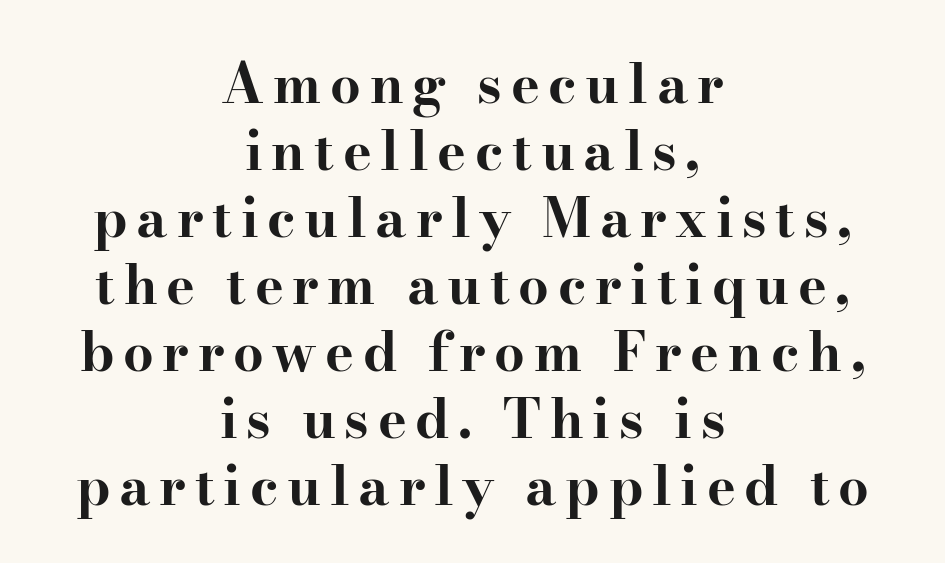
{"serif": "yes", "italic": "no", "bold": "yes", "weight": "bold", "width": "wide", "stroke_contrast": "high", "x_height": "small", "monospaced": "no", "underline": "no", "align": "center", "line_spacing_ratio": 1.24, "glyph_px": 54}
